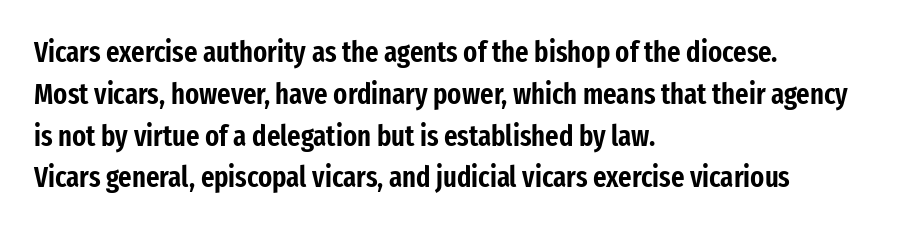
The image shows 29 px condensed sans-serif type, upright; set left-aligned, normal line spacing (1.44x), normal letter spacing, not underlined; low stroke contrast and a medium x-height.
